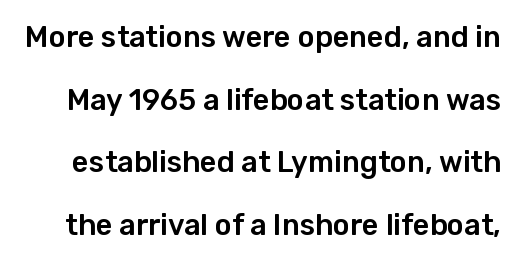
The words here are not underlined. The block of text is sparse from top to bottom, with ample space between rows. The axis of the letterforms is exactly vertical. Type style note: lacks serifs. Spacing verdict: proportional, widths tailored to each character.
